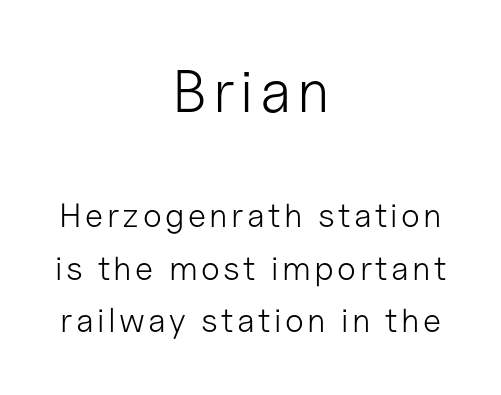
{"serif": "no", "italic": "no", "bold": "no", "weight": "light", "width": "normal", "stroke_contrast": "low", "x_height": "medium", "monospaced": "no", "underline": "no", "align": "center", "line_spacing": "normal", "line_spacing_ratio": 1.54, "larger_block": "first", "size_ratio": 1.76, "glyph_px": 60}
